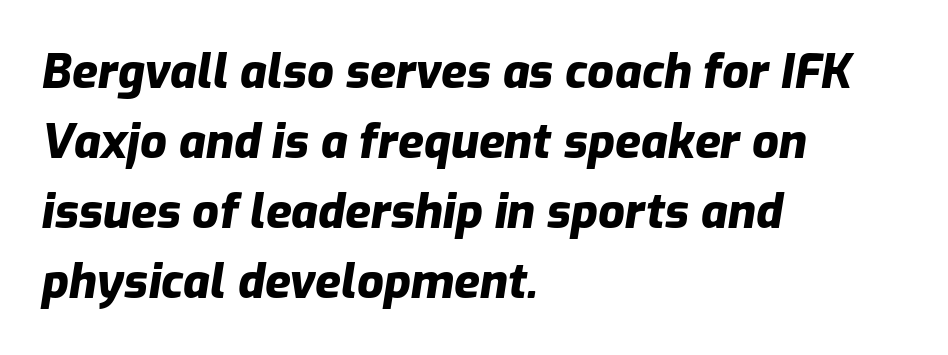
{"italic": "yes", "lean": "right", "slant_degrees": 9, "bold": "yes", "weight": "heavy", "width": "normal", "stroke_contrast": "low", "x_height": "medium", "monospaced": "no", "underline": "no", "align": "left", "line_spacing": "normal", "line_spacing_ratio": 1.49, "letter_spacing": "normal", "letter_spacing_em": 0.0, "glyph_px": 47}
